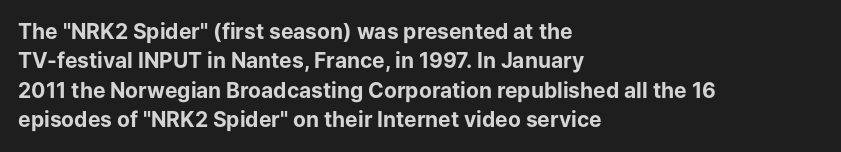
Q: Is the text bold? A: Yes.
Q: Is the text italic (slanted)? A: No, it is upright.
Q: Is the text underlined? A: No.
Q: How is the paragraph aligned? A: Left-aligned.
Q: Is the spacing between letters normal or unusually wide? A: Normal.
Q: Is the spacing between lines tight, normal or loose? A: Normal.
